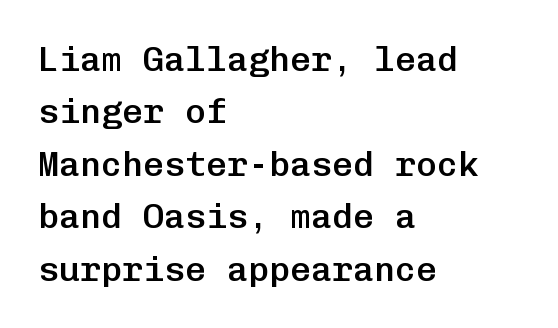
{"serif": "no", "italic": "no", "bold": "semi", "weight": "semibold", "width": "normal", "stroke_contrast": "low", "x_height": "medium", "monospaced": "yes", "underline": "no", "align": "left", "line_spacing": "normal", "line_spacing_ratio": 1.5, "letter_spacing": "normal", "letter_spacing_em": 0.0, "glyph_px": 35}
